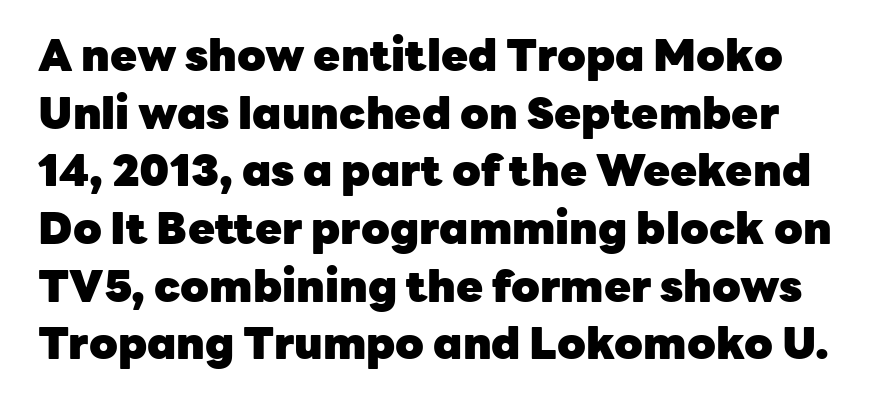
Q: Is the text bold? A: Yes.
Q: Is the text italic (slanted)? A: No, it is upright.
Q: Is the typeface a serif or a sans-serif typeface? A: Sans-serif.
Q: Is the text underlined? A: No.
Q: Is the spacing between letters normal or unusually wide? A: Normal.
Q: Is the spacing between lines tight, normal or loose? A: Normal.
Q: Width (condensed, normal, or wide)? A: Normal.
Q: Stroke contrast? A: Low.
Q: x-height? A: Medium.
Q: Monospaced? A: No.
